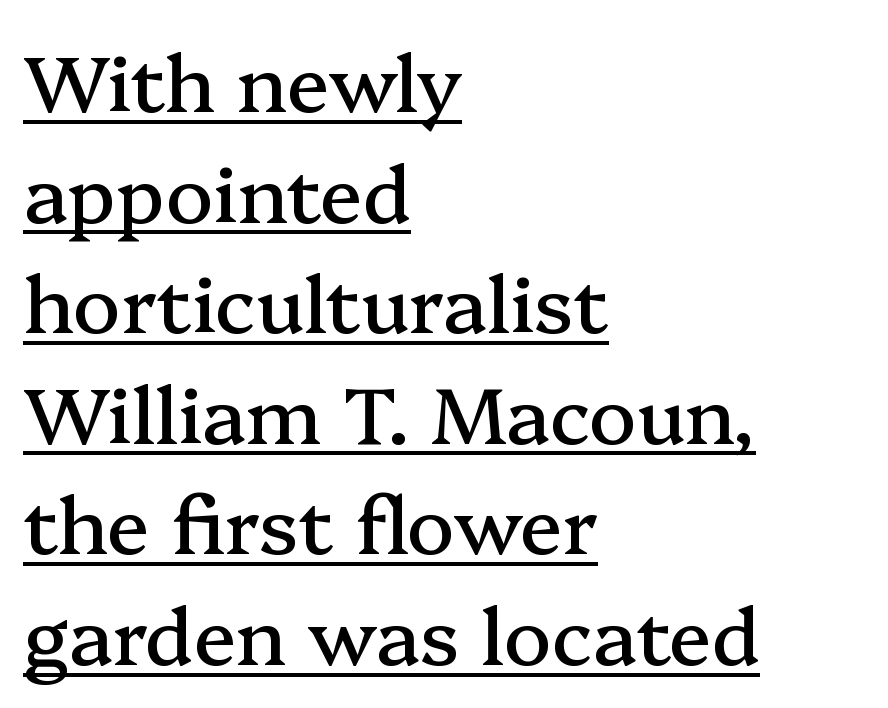
The image shows 79 px serif type, upright; set left-aligned, normal line spacing (1.4x), normal letter spacing, underlined; medium stroke contrast and a medium x-height.
